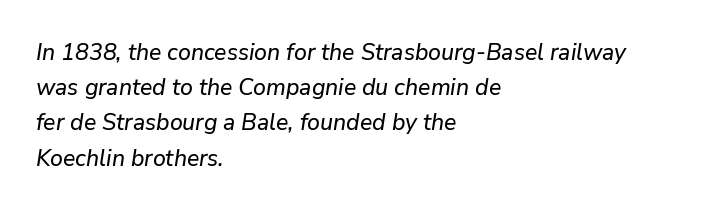
{"italic": "yes", "lean": "right", "slant_degrees": 9, "underline": "no", "align": "left", "line_spacing": "normal", "line_spacing_ratio": 1.53, "letter_spacing": "normal", "letter_spacing_em": 0.0, "glyph_px": 23}
